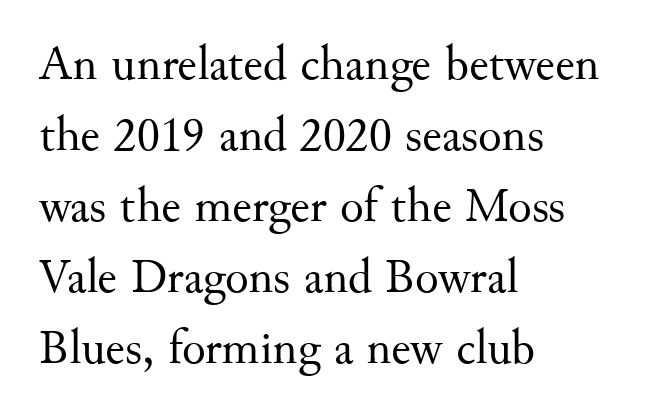
Q: Is the text bold? A: No.
Q: Is the text italic (slanted)? A: No, it is upright.
Q: Is the typeface a serif or a sans-serif typeface? A: Serif.
Q: Is the text underlined? A: No.
Q: How is the paragraph aligned? A: Left-aligned.
Q: Is the spacing between letters normal or unusually wide? A: Normal.
Q: Is the spacing between lines tight, normal or loose? A: Normal.
Q: Width (condensed, normal, or wide)? A: Normal.
Q: Stroke contrast? A: Medium.
Q: x-height? A: Small.
Q: Monospaced? A: No.
